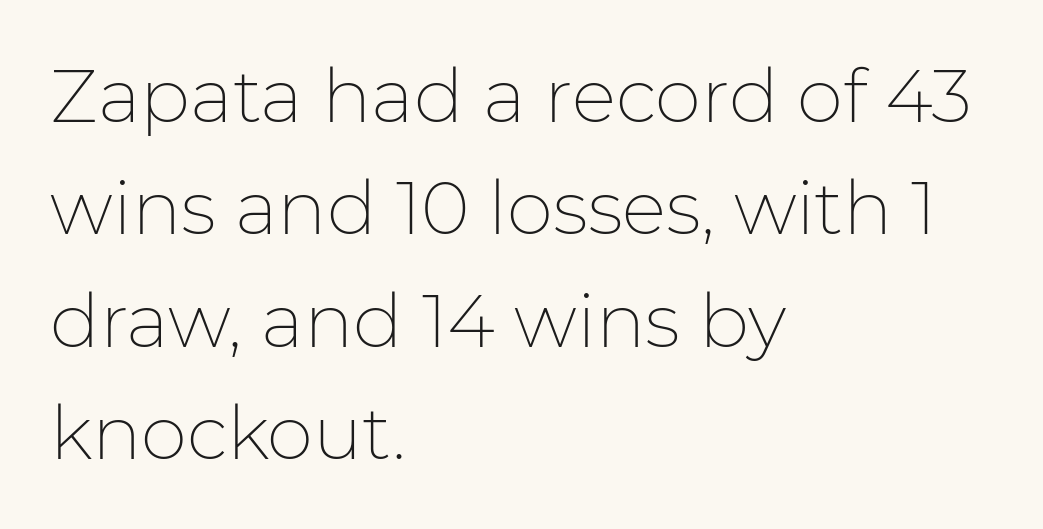
The image shows 74 px thin sans-serif type, upright; set left-aligned, normal line spacing (1.52x), normal letter spacing, not underlined; low stroke contrast and a medium x-height.
